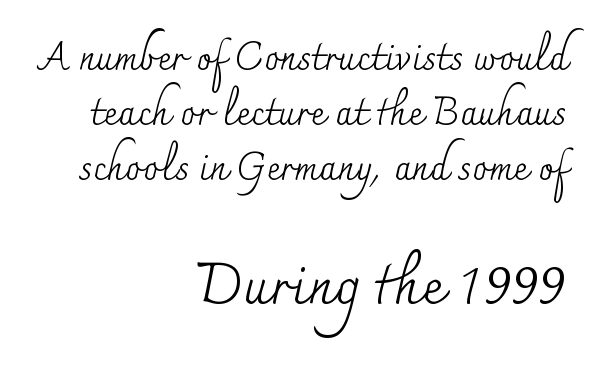
{"serif": "yes", "bold": "no", "weight": "regular", "width": "normal", "stroke_contrast": "medium", "x_height": "small", "monospaced": "no", "underline": "no", "align": "right", "line_spacing": "normal", "line_spacing_ratio": 1.45, "letter_spacing": "normal", "letter_spacing_em": 0.0, "larger_block": "second", "size_ratio": 1.5, "glyph_px": 57}
